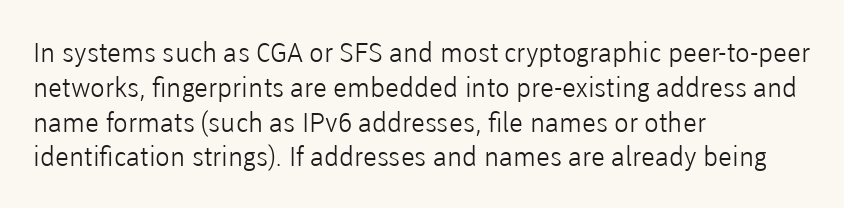
The image shows 27 px text type, upright; set left-aligned, normal line spacing (1.29x), normal letter spacing, not underlined.
